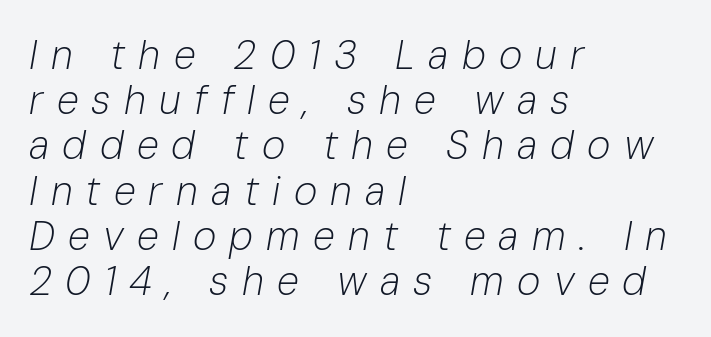
The image shows 40 px light type, italic (leaning right); set left-aligned, tight line spacing (1.13x), unusually wide letter spacing (+0.33 em), not underlined; low stroke contrast and a medium x-height.
